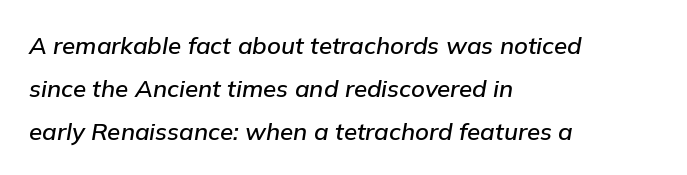
The space beneath each line is pristine and unruled. Observe the lean: these are italic letterforms. The text block is weighted toward the left margin, trailing off unevenly rightward. Spacing between characters is what you'd get straight out of the box.
